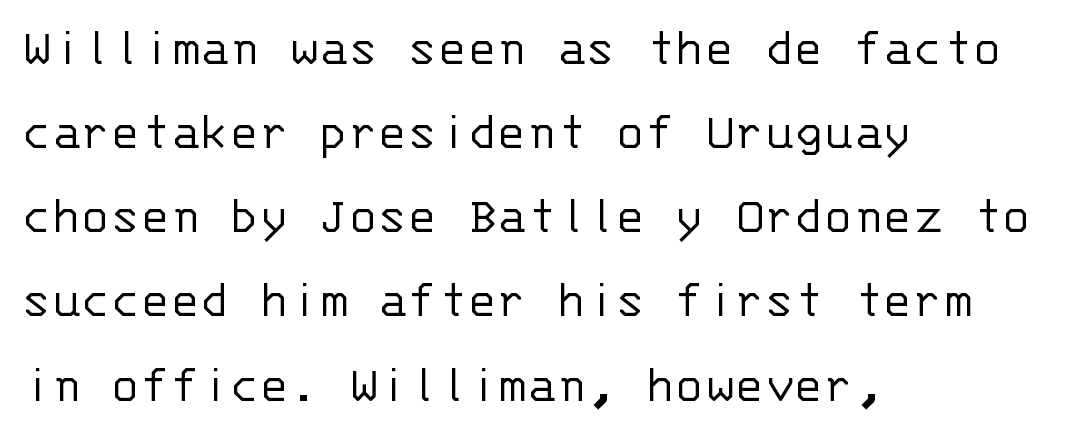
{"serif": "no", "italic": "no", "bold": "no", "weight": "light", "width": "normal", "stroke_contrast": "low", "x_height": "large", "monospaced": "yes", "underline": "no", "align": "left", "line_spacing": "normal", "line_spacing_ratio": 1.53, "letter_spacing": "normal", "letter_spacing_em": 0.0, "glyph_px": 55}
